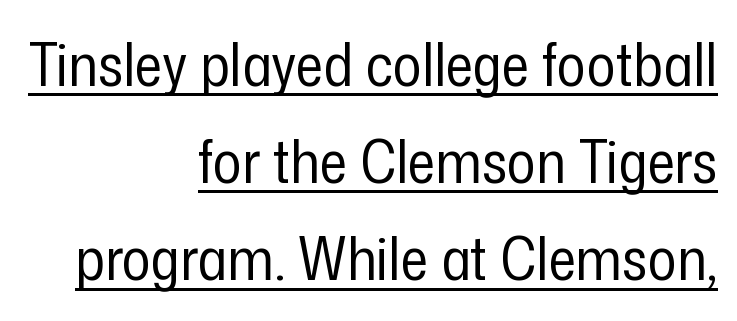
This rendering employs a face without finishing strokes, i.e., a sans-serif. Compared with undecorated copy, this sample adds a rule below the words. Look at the tracking — it's just the regular setting, nothing added. Varying glyph widths throughout — classic text-font behaviour. Leading: standard.
